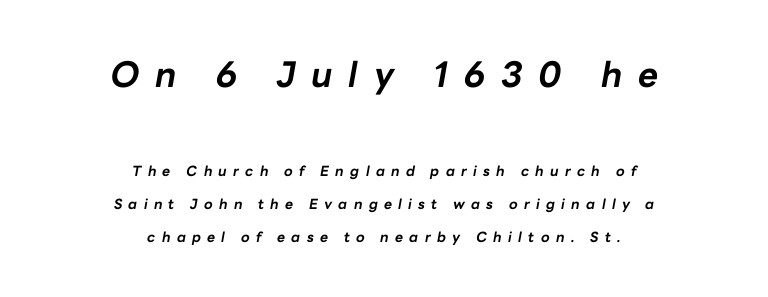
Q: Is the text bold? A: Yes.
Q: Is the text italic (slanted)? A: Yes, it leans right by about 10 degrees.
Q: Is the text underlined? A: No.
Q: How is the paragraph aligned? A: Centered.
Q: Is the spacing between letters normal or unusually wide? A: Unusually wide.
Q: Is the spacing between lines tight, normal or loose? A: Loose.
Q: Which block of text is set in a larger size, the first (top) or the second (bottom)? A: The first (top) one.
Q: Width (condensed, normal, or wide)? A: Normal.
Q: Stroke contrast? A: Low.
Q: x-height? A: Medium.
Q: Monospaced? A: No.
